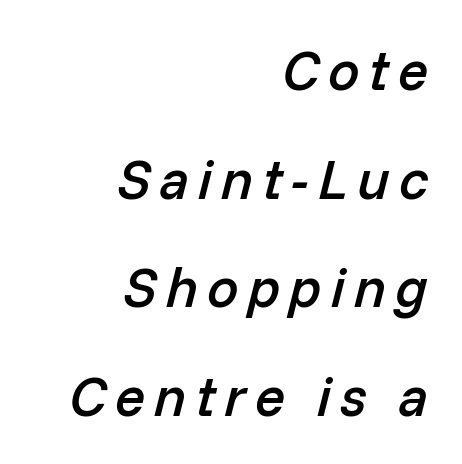
The image shows 56 px semibold type, italic (leaning right); set right-aligned, loose line spacing (1.94x), not underlined; low stroke contrast and a medium x-height.
